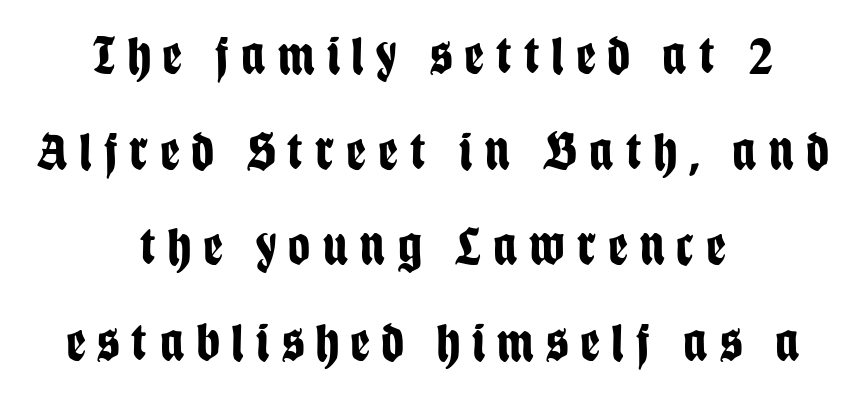
Proportional: the letters do not fall into vertical columns. Just letters on the line, the space beneath them empty. These lines were composed using upright roman letters. Honestly, the letter spacing is so wide it's the main thing you notice. The rendering uses a bold face; every stroke is thick and dark. The characters display no serif detailing; their extremities are plain.
